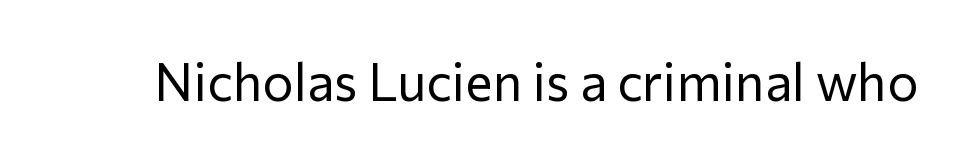
The image shows 52 px regular-weight sans-serif type, upright; set normal letter spacing, not underlined; low stroke contrast and a medium x-height.
